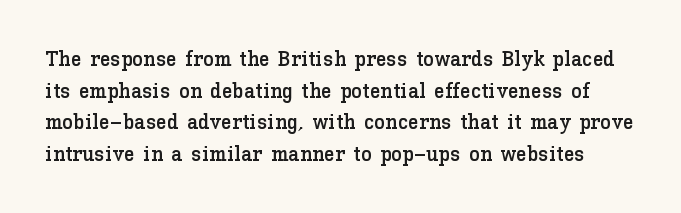
{"italic": "no", "underline": "no", "line_spacing": "normal", "line_spacing_ratio": 1.44, "letter_spacing": "normal", "letter_spacing_em": 0.0, "glyph_px": 22}
